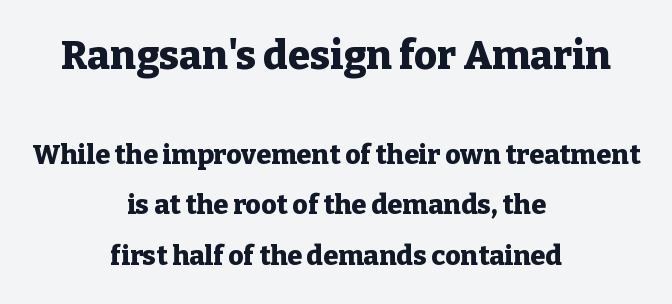
The image shows 40 px heavy serif type, upright; set centered, line spacing 1.87x, normal letter spacing, not underlined; the first (top) block is 1.48x larger; low stroke contrast and a medium x-height.
